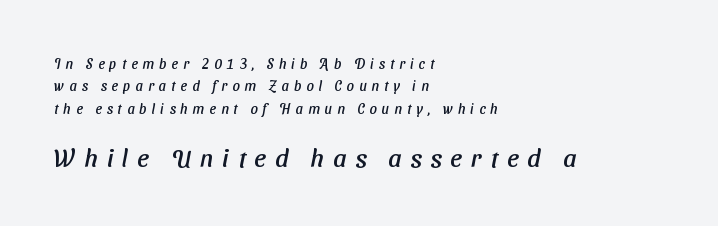
Q: Is the text underlined? A: No.
Q: How is the paragraph aligned? A: Left-aligned.
Q: Is the spacing between letters normal or unusually wide? A: Unusually wide.
Q: Is the spacing between lines tight, normal or loose? A: Normal.
Q: Which block of text is set in a larger size, the first (top) or the second (bottom)? A: The second (bottom) one.
